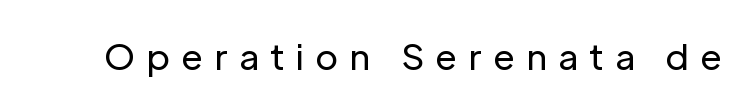
The image shows 35 px regular-weight sans-serif type, upright; set unusually wide letter spacing (+0.32 em), not underlined; low stroke contrast and a medium x-height.
